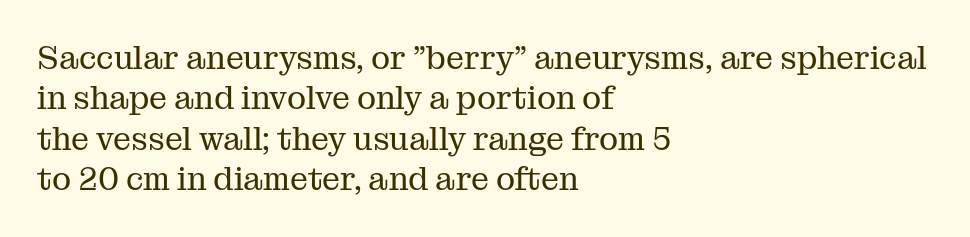
You could not count columns in this text — the font is proportionally spaced. Compared with a typical body face, this is equally light or lighter still. Each new line begins a customary step beneath the previous one. A roman cut, with each character standing at attention.
